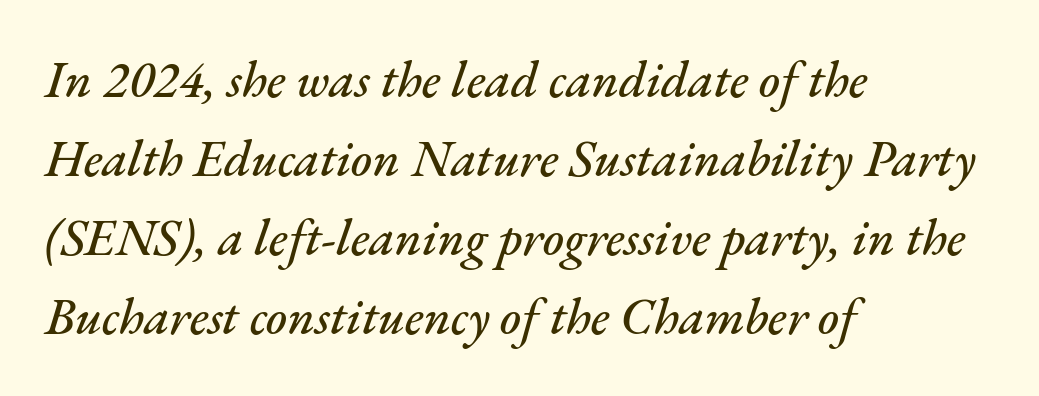
{"italic": "yes", "lean": "right", "slant_degrees": 17, "width": "normal", "stroke_contrast": "medium", "x_height": "small", "monospaced": "no", "underline": "no", "align": "left", "line_spacing": "normal", "line_spacing_ratio": 1.55, "letter_spacing": "normal", "letter_spacing_em": 0.0, "glyph_px": 51}
